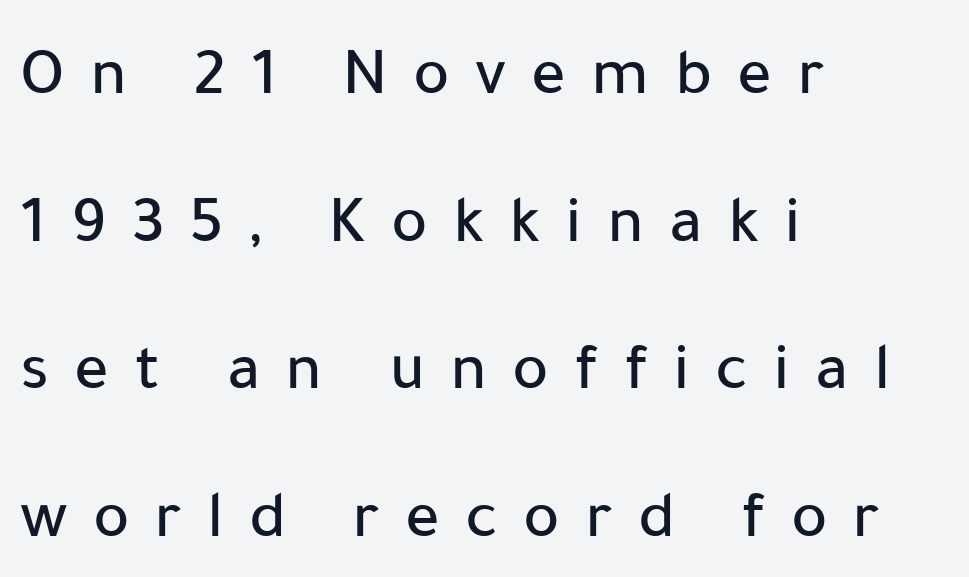
{"serif": "no", "italic": "no", "width": "normal", "stroke_contrast": "low", "x_height": "medium", "monospaced": "no", "underline": "no", "align": "left", "line_spacing": "loose", "line_spacing_ratio": 2.17, "letter_spacing": "wide", "letter_spacing_em": 0.37, "glyph_px": 68}
